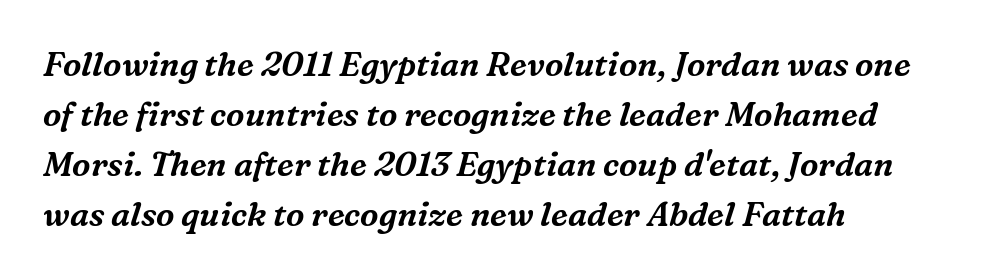
{"serif": "yes", "italic": "yes", "lean": "right", "slant_degrees": 16, "width": "normal", "stroke_contrast": "medium", "x_height": "medium", "monospaced": "no", "underline": "no", "align": "left", "line_spacing": "normal", "line_spacing_ratio": 1.52, "letter_spacing": "normal", "letter_spacing_em": 0.0, "glyph_px": 33}
